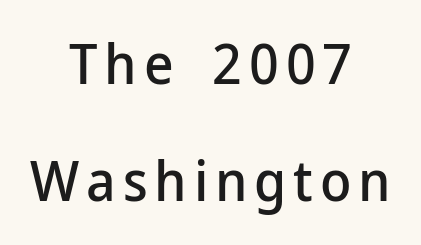
Q: Is the text italic (slanted)? A: No, it is upright.
Q: Is the typeface a serif or a sans-serif typeface? A: Sans-serif.
Q: Is the text underlined? A: No.
Q: How is the paragraph aligned? A: Centered.
Q: Is the spacing between lines tight, normal or loose? A: Loose.
Q: Width (condensed, normal, or wide)? A: Normal.
Q: Stroke contrast? A: Low.
Q: x-height? A: Medium.
Q: Monospaced? A: No.
